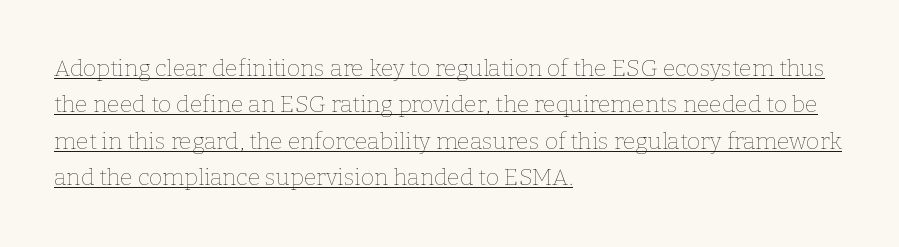
{"italic": "no", "bold": "no", "underline": "yes", "align": "left", "line_spacing": "normal", "line_spacing_ratio": 1.58, "letter_spacing": "normal", "letter_spacing_em": 0.0, "glyph_px": 23}
